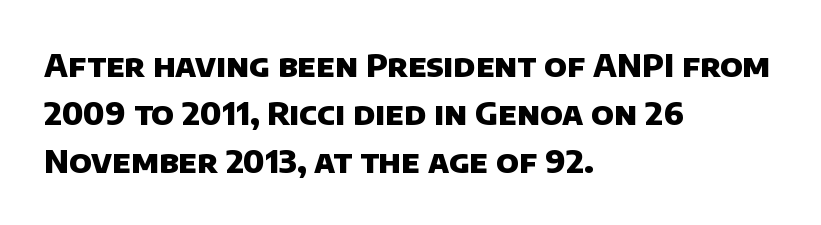
Do the characters align in a grid? No, the font is proportional. The rendering shows plain stroke endings on the letterforms — a sans-serif design. Interline gaps are of average width in this sample. Heft: maximum for text — a bold.
